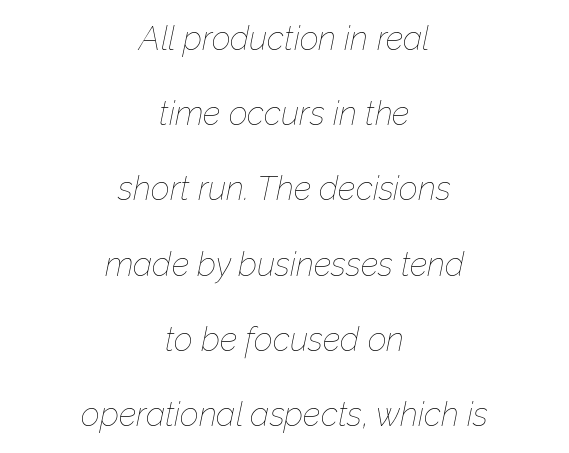
Q: Is the text bold? A: No.
Q: Is the text italic (slanted)? A: Yes, it leans right by about 12 degrees.
Q: Is the text underlined? A: No.
Q: How is the paragraph aligned? A: Centered.
Q: Is the spacing between letters normal or unusually wide? A: Normal.
Q: Is the spacing between lines tight, normal or loose? A: Loose.
Q: Width (condensed, normal, or wide)? A: Normal.
Q: Stroke contrast? A: Low.
Q: x-height? A: Medium.
Q: Monospaced? A: No.
